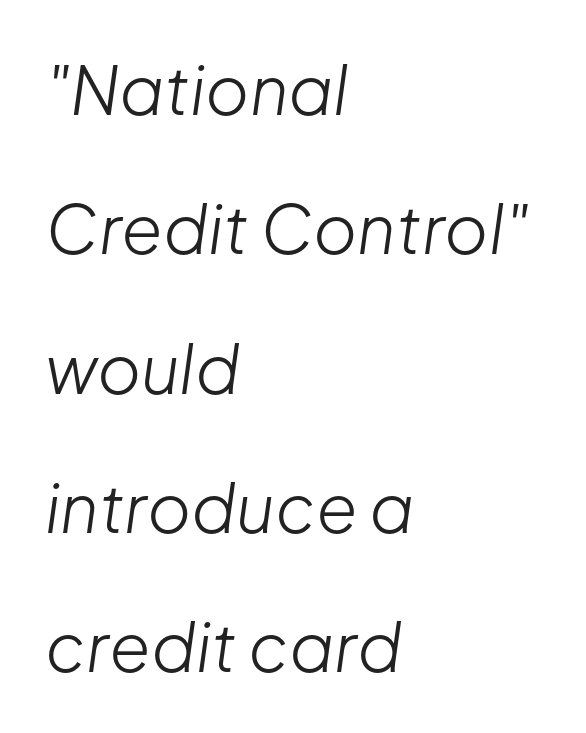
The image shows 67 px light type, italic (leaning right); set left-aligned, loose line spacing (2.08x), normal letter spacing, not underlined; low stroke contrast and a medium x-height.
